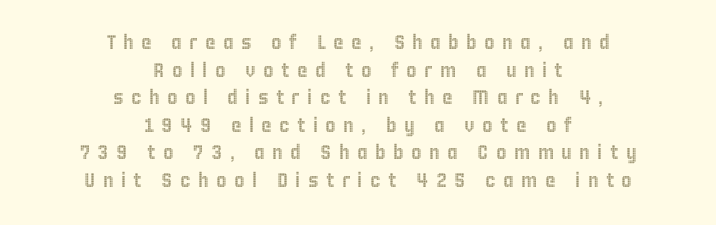
Q: Is the text italic (slanted)? A: No, it is upright.
Q: Is the text underlined? A: No.
Q: How is the paragraph aligned? A: Centered.
Q: Is the spacing between letters normal or unusually wide? A: Unusually wide.
Q: Is the spacing between lines tight, normal or loose? A: Normal.
